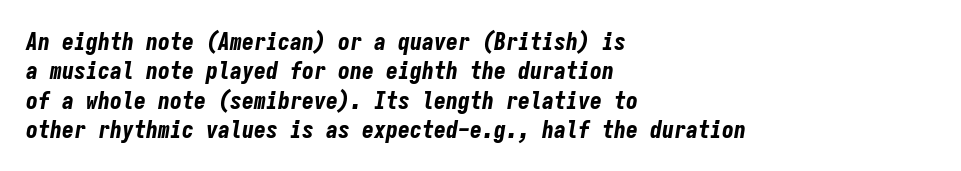
{"italic": "yes", "lean": "right", "slant_degrees": 9, "bold": "yes", "underline": "no", "align": "left", "line_spacing_ratio": 1.22, "letter_spacing": "normal", "letter_spacing_em": 0.0, "glyph_px": 24}
